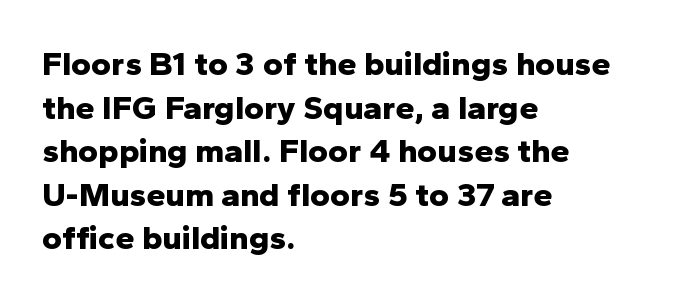
Quick note: not italic, upright. Nothing sits at the stroke ends, so this counts as sans-serif. Horizontally, the lines are justified to the leading edge only. Does the weight exceed regular? Yes, all the way to bold. Honestly, the letter spacing is just normal — you wouldn't notice it.
